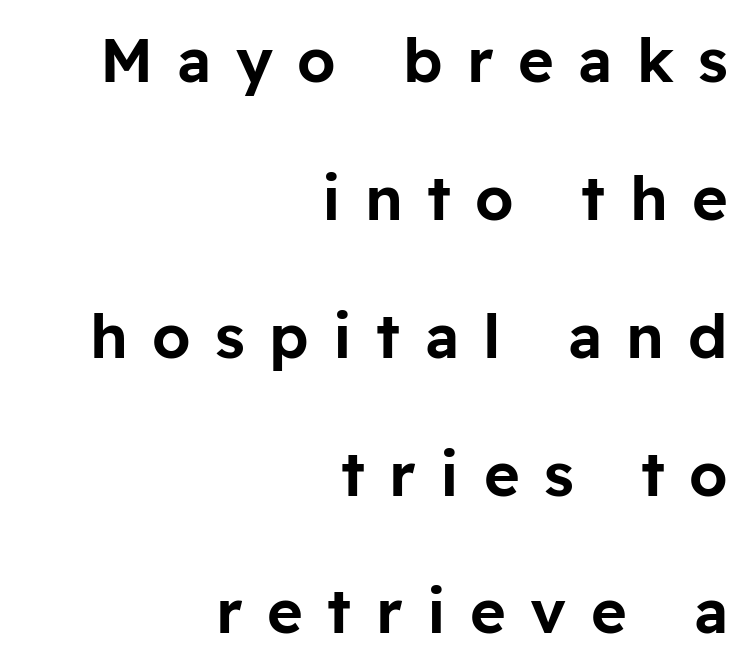
Q: Is the text italic (slanted)? A: No, it is upright.
Q: Is the typeface a serif or a sans-serif typeface? A: Sans-serif.
Q: Is the text underlined? A: No.
Q: How is the paragraph aligned? A: Right-aligned.
Q: Is the spacing between letters normal or unusually wide? A: Unusually wide.
Q: Is the spacing between lines tight, normal or loose? A: Loose.
Q: Width (condensed, normal, or wide)? A: Normal.
Q: Stroke contrast? A: Low.
Q: x-height? A: Medium.
Q: Monospaced? A: No.
